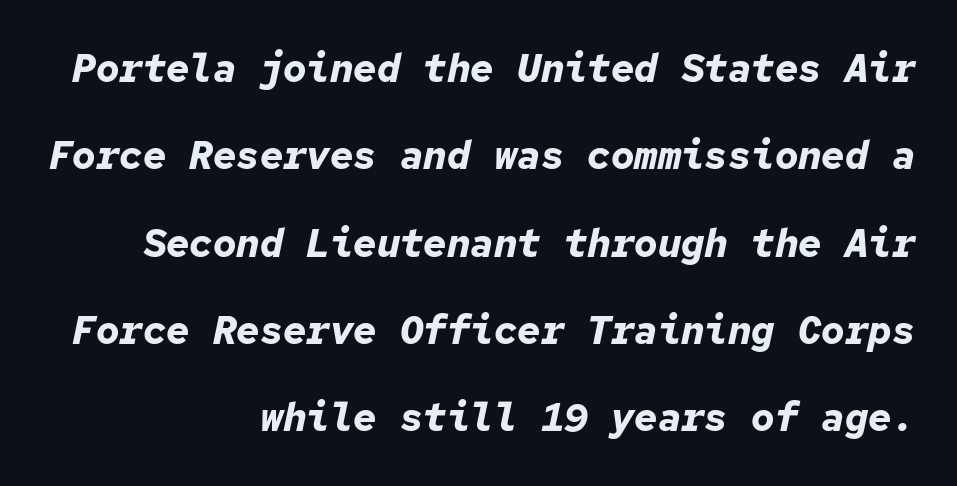
Q: Is the text bold? A: Yes.
Q: Is the text italic (slanted)? A: Yes, it leans right by about 12 degrees.
Q: Is the text underlined? A: No.
Q: How is the paragraph aligned? A: Right-aligned.
Q: Is the spacing between letters normal or unusually wide? A: Normal.
Q: Is the spacing between lines tight, normal or loose? A: Loose.
Q: Width (condensed, normal, or wide)? A: Normal.
Q: Stroke contrast? A: Low.
Q: x-height? A: Medium.
Q: Monospaced? A: Yes.
